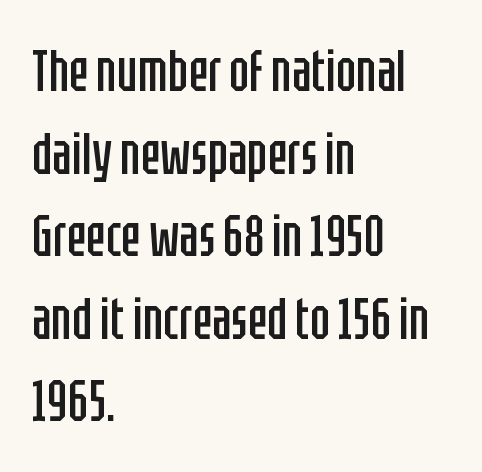
{"serif": "no", "italic": "no", "bold": "no", "weight": "regular", "width": "condensed", "stroke_contrast": "low", "x_height": "large", "monospaced": "no", "underline": "no", "align": "left", "line_spacing": "normal", "line_spacing_ratio": 1.4, "letter_spacing": "normal", "letter_spacing_em": 0.0, "glyph_px": 59}
